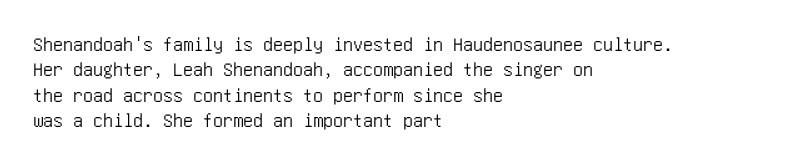
Q: Is the text italic (slanted)? A: No, it is upright.
Q: Is the text underlined? A: No.
Q: How is the paragraph aligned? A: Left-aligned.
Q: Is the spacing between letters normal or unusually wide? A: Normal.
Q: Is the spacing between lines tight, normal or loose? A: Normal.
